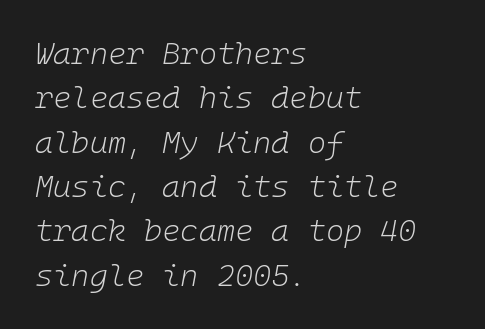
The image shows 31 px light type, italic (leaning right), monospaced; set left-aligned, normal line spacing (1.43x), normal letter spacing, not underlined; low stroke contrast and a medium x-height.
